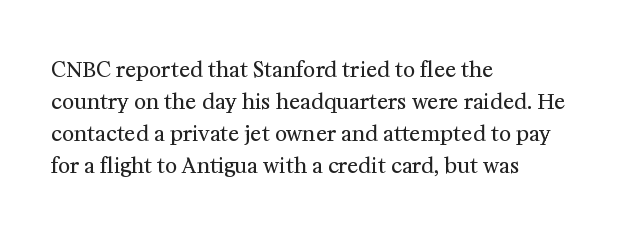
The image shows 21 px text type, upright; set left-aligned, normal line spacing (1.52x), normal letter spacing, not underlined.
